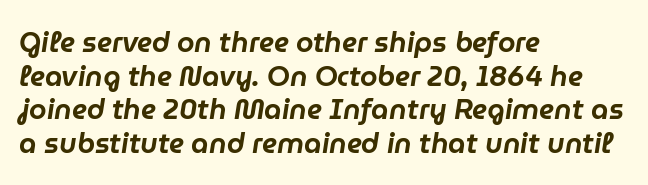
The image shows 28 px text type, italic (leaning right); set left-aligned, line spacing 1.2x, normal letter spacing, not underlined; low stroke contrast and a medium x-height.
